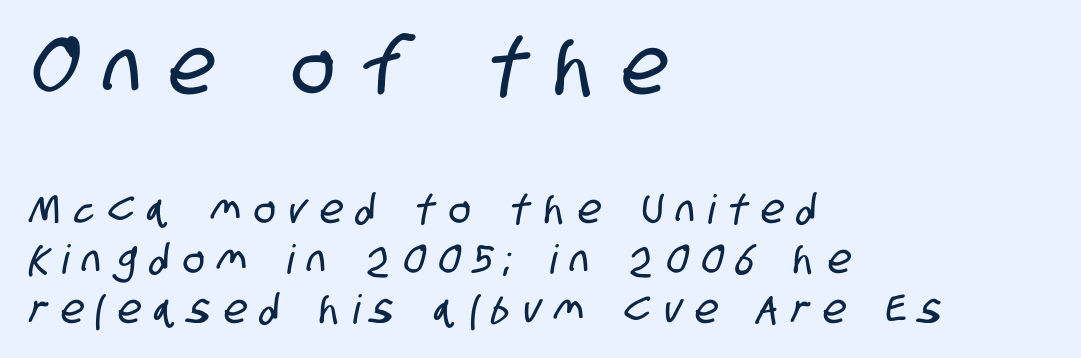
{"serif": "no", "width": "condensed", "stroke_contrast": "low", "x_height": "large", "monospaced": "no", "underline": "no", "align": "left", "line_spacing": "normal", "line_spacing_ratio": 1.25, "letter_spacing": "wide", "letter_spacing_em": 0.35, "larger_block": "first", "size_ratio": 1.98, "glyph_px": 79}
